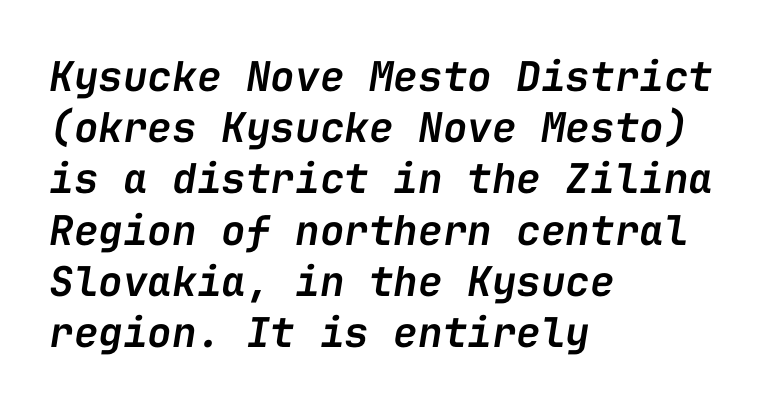
{"italic": "yes", "lean": "right", "slant_degrees": 9, "bold": "semi", "weight": "semibold", "width": "normal", "stroke_contrast": "low", "x_height": "medium", "monospaced": "yes", "underline": "no", "align": "left", "line_spacing": "normal", "line_spacing_ratio": 1.25, "letter_spacing": "normal", "letter_spacing_em": 0.0, "glyph_px": 41}
